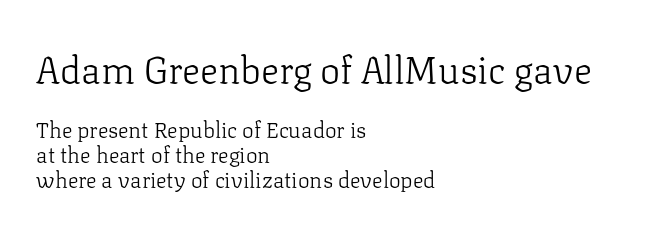
{"serif": "yes", "italic": "no", "bold": "no", "weight": "light", "width": "normal", "stroke_contrast": "low", "x_height": "medium", "monospaced": "no", "underline": "no", "align": "left", "line_spacing": "tight", "line_spacing_ratio": 1.14, "letter_spacing": "normal", "letter_spacing_em": 0.0, "larger_block": "first", "size_ratio": 1.73, "glyph_px": 38}
